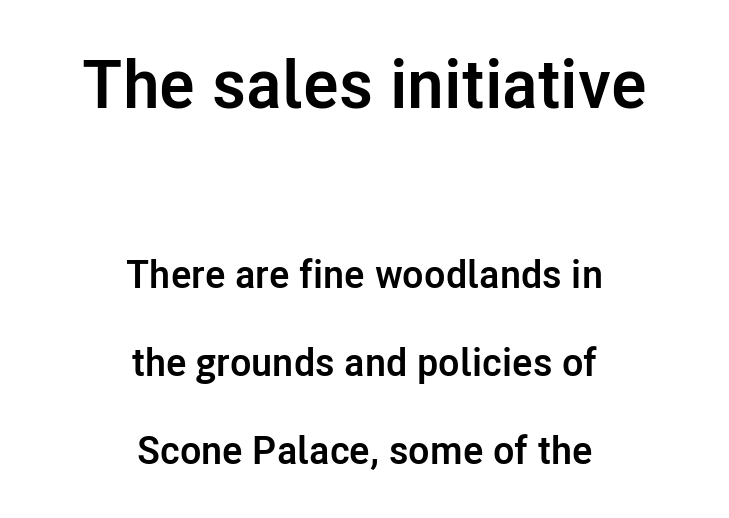
{"serif": "no", "italic": "no", "bold": "yes", "weight": "semibold", "width": "normal", "stroke_contrast": "low", "x_height": "medium", "monospaced": "no", "underline": "no", "align": "center", "line_spacing": "loose", "line_spacing_ratio": 2.25, "letter_spacing": "normal", "letter_spacing_em": 0.0, "larger_block": "first", "size_ratio": 1.74, "glyph_px": 68}
